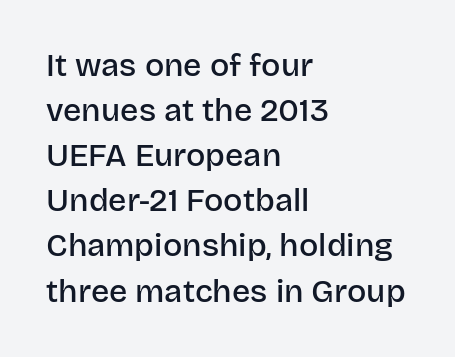
Character widths vary here, with narrow letters taking less room than wide ones. Decoration check: the copy has no underline. Type style note: lacks serifs. Short note: letters normally spaced. Every row of glyphs begins at an identical x-position on the left.
